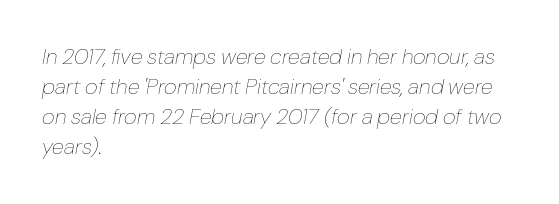
Q: Is the text bold? A: No.
Q: Is the text italic (slanted)? A: Yes, it leans right by about 10 degrees.
Q: Is the text underlined? A: No.
Q: How is the paragraph aligned? A: Left-aligned.
Q: Is the spacing between letters normal or unusually wide? A: Normal.
Q: Is the spacing between lines tight, normal or loose? A: Normal.
